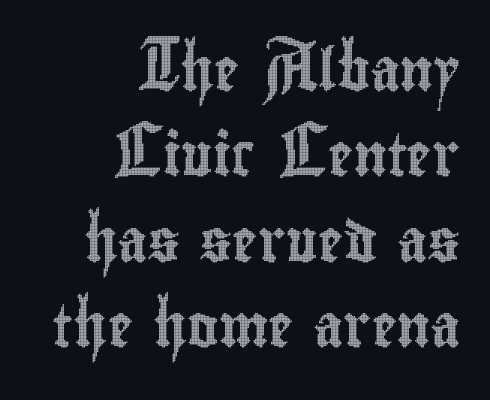
Q: Is the text italic (slanted)? A: No, it is upright.
Q: Is the text underlined? A: No.
Q: How is the paragraph aligned? A: Right-aligned.
Q: Is the spacing between letters normal or unusually wide? A: Normal.
Q: Is the spacing between lines tight, normal or loose? A: Loose.
Q: Width (condensed, normal, or wide)? A: Condensed.
Q: x-height? A: Small.
Q: Monospaced? A: No.
